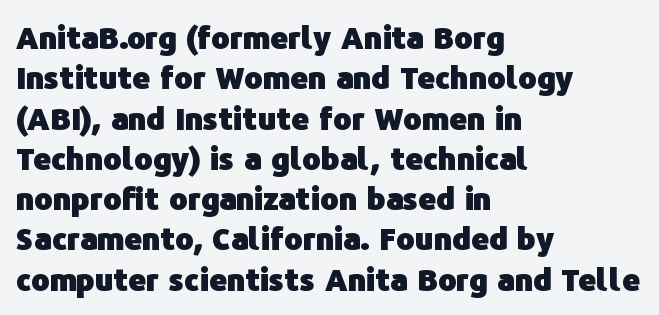
{"serif": "no", "italic": "no", "bold": "yes", "weight": "heavy", "width": "normal", "stroke_contrast": "low", "x_height": "medium", "monospaced": "no", "underline": "no", "align": "left", "line_spacing": "normal", "line_spacing_ratio": 1.3, "letter_spacing": "normal", "letter_spacing_em": 0.0, "glyph_px": 31}
